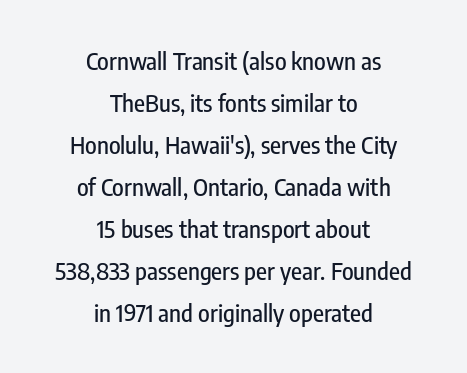
{"italic": "no", "underline": "no", "align": "center", "line_spacing_ratio": 1.75, "letter_spacing": "normal", "letter_spacing_em": 0.0, "glyph_px": 24}
